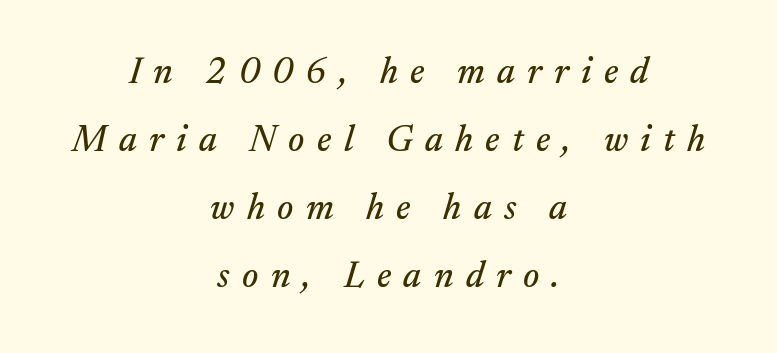
Q: Is the text italic (slanted)? A: Yes, it leans right by about 17 degrees.
Q: Is the typeface a serif or a sans-serif typeface? A: Serif.
Q: Is the text underlined? A: No.
Q: How is the paragraph aligned? A: Centered.
Q: Is the spacing between letters normal or unusually wide? A: Unusually wide.
Q: Width (condensed, normal, or wide)? A: Normal.
Q: Stroke contrast? A: Medium.
Q: x-height? A: Small.
Q: Monospaced? A: No.
